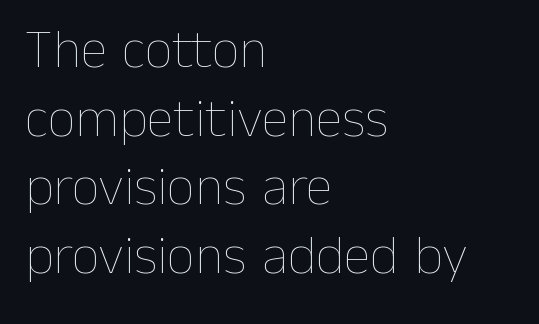
Q: Is the text bold? A: No.
Q: Is the text italic (slanted)? A: No, it is upright.
Q: Is the text underlined? A: No.
Q: How is the paragraph aligned? A: Left-aligned.
Q: Is the spacing between letters normal or unusually wide? A: Normal.
Q: Is the spacing between lines tight, normal or loose? A: Normal.
Q: Width (condensed, normal, or wide)? A: Normal.
Q: Stroke contrast? A: Low.
Q: x-height? A: Medium.
Q: Monospaced? A: No.
